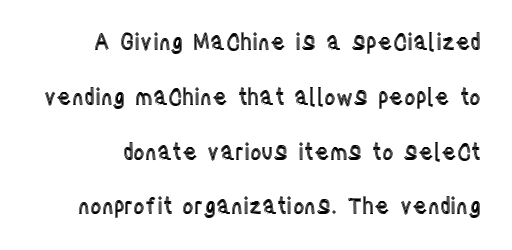
Vertically, the passage feels expansive, rows floating well apart. A clean baseline with only descenders dipping below it. Upright lettering throughout. Words appear dense and cohesive because spacing is normal.
